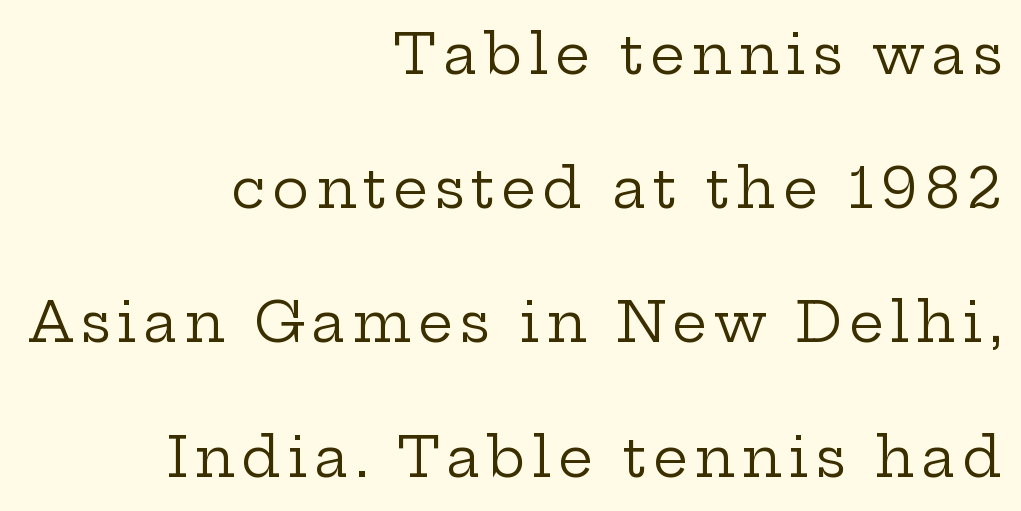
Only glyphs here, with clear space below each row. Note: serifs present on the glyphs. Is there any slant? The stems are plumb. What's the leading like? Stretched, with rows far apart. The letterforms sit at book weight or below. Is this a fixed-width face? No — the glyphs have proportional, varying widths.
